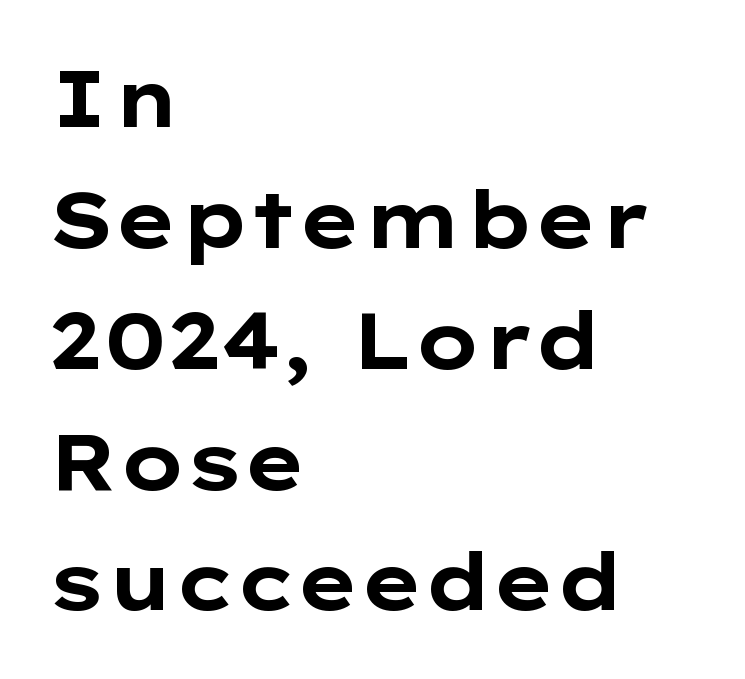
Layout note: lines flush left. The gaps between neighbouring characters are ordinary and unremarkable. Honestly, the row spacing looks completely unremarkable. The characters look thick and weighty, a clear bold. What kind of face is this? One without serifs — a sans. This is the regular roman posture of the typeface.
